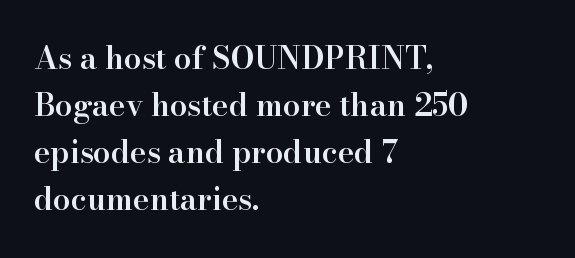
Q: Is the text bold? A: Semi-bold.
Q: Is the text italic (slanted)? A: No, it is upright.
Q: Is the typeface a serif or a sans-serif typeface? A: Serif.
Q: Is the text underlined? A: No.
Q: How is the paragraph aligned? A: Left-aligned.
Q: Is the spacing between letters normal or unusually wide? A: Normal.
Q: Is the spacing between lines tight, normal or loose? A: Normal.
Q: Width (condensed, normal, or wide)? A: Normal.
Q: Stroke contrast? A: High.
Q: x-height? A: Small.
Q: Monospaced? A: No.
